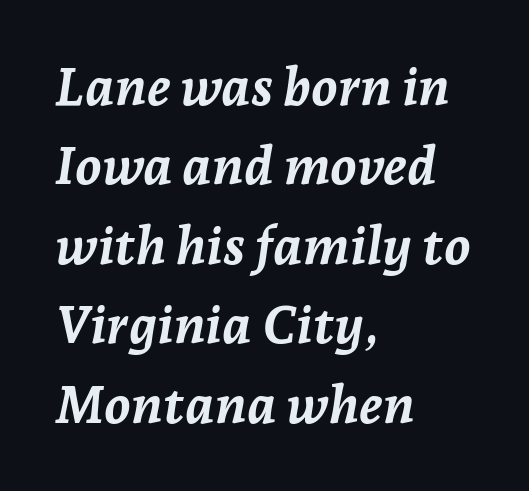
{"italic": "yes", "lean": "right", "slant_degrees": 7, "bold": "yes", "weight": "semibold", "width": "normal", "stroke_contrast": "low", "x_height": "medium", "monospaced": "no", "underline": "no", "align": "left", "line_spacing": "normal", "line_spacing_ratio": 1.5, "letter_spacing": "normal", "letter_spacing_em": 0.0, "glyph_px": 53}
